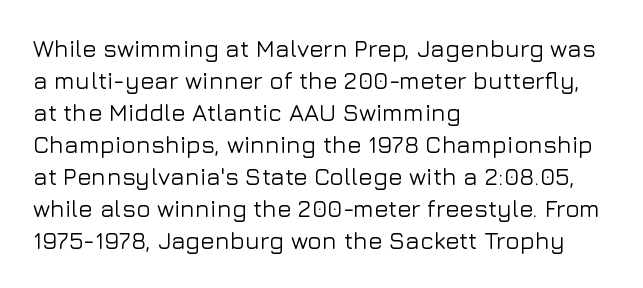
The image shows 24 px text type, upright; set left-aligned, normal line spacing (1.33x), normal letter spacing, not underlined.
